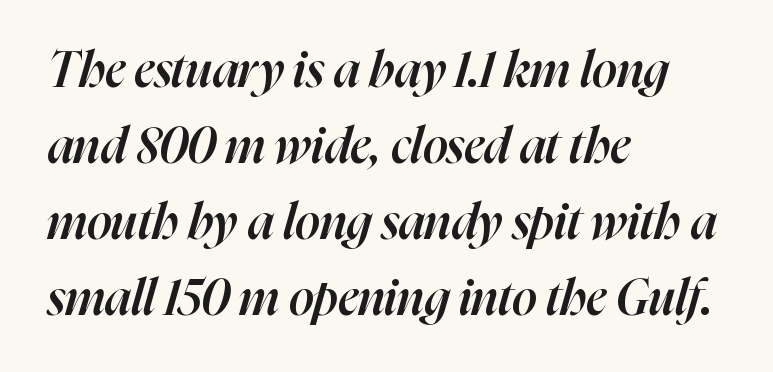
{"italic": "yes", "lean": "right", "slant_degrees": 16, "bold": "semi", "weight": "semibold", "width": "normal", "stroke_contrast": "high", "x_height": "medium", "monospaced": "no", "underline": "no", "align": "left", "line_spacing": "normal", "line_spacing_ratio": 1.55, "letter_spacing": "normal", "letter_spacing_em": 0.0, "glyph_px": 49}
